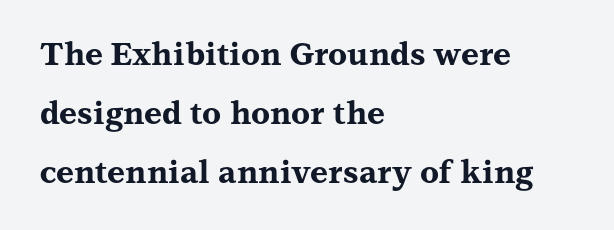
Q: Is the text bold? A: Yes.
Q: Is the text italic (slanted)? A: No, it is upright.
Q: Is the typeface a serif or a sans-serif typeface? A: Serif.
Q: Is the text underlined? A: No.
Q: How is the paragraph aligned? A: Left-aligned.
Q: Is the spacing between letters normal or unusually wide? A: Normal.
Q: Is the spacing between lines tight, normal or loose? A: Loose.
Q: Width (condensed, normal, or wide)? A: Wide.
Q: Stroke contrast? A: Medium.
Q: x-height? A: Medium.
Q: Monospaced? A: No.
